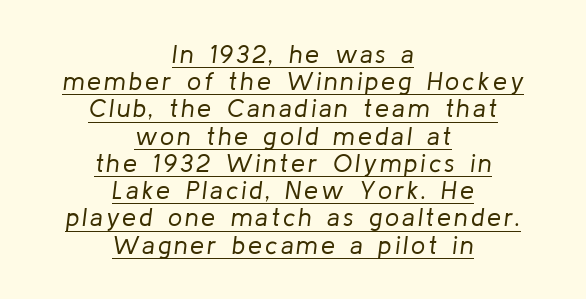
The lines are quadded center. A typesetter would call this leading minimal, almost set solid. The string is rendered with underlining switched on. This is not heavy type; no bold has been used.
